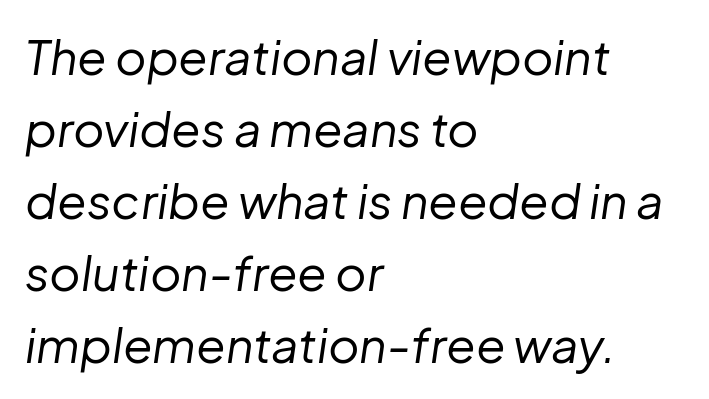
{"italic": "yes", "lean": "right", "slant_degrees": 8, "bold": "no", "weight": "regular", "width": "normal", "stroke_contrast": "low", "x_height": "medium", "monospaced": "no", "underline": "no", "align": "left", "line_spacing": "normal", "line_spacing_ratio": 1.5, "letter_spacing": "normal", "letter_spacing_em": 0.0, "glyph_px": 48}
